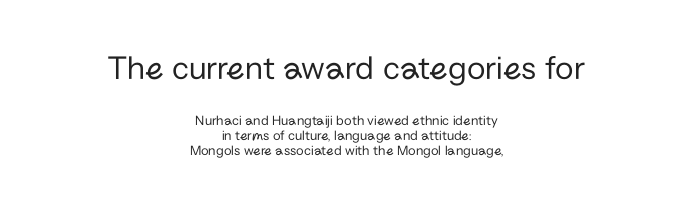
Q: Is the text bold? A: No.
Q: Is the text italic (slanted)? A: No, it is upright.
Q: Is the typeface a serif or a sans-serif typeface? A: Sans-serif.
Q: Is the text underlined? A: No.
Q: How is the paragraph aligned? A: Centered.
Q: Is the spacing between letters normal or unusually wide? A: Normal.
Q: Is the spacing between lines tight, normal or loose? A: Tight.
Q: Which block of text is set in a larger size, the first (top) or the second (bottom)? A: The first (top) one.
Q: Width (condensed, normal, or wide)? A: Normal.
Q: Stroke contrast? A: Low.
Q: x-height? A: Medium.
Q: Monospaced? A: No.
